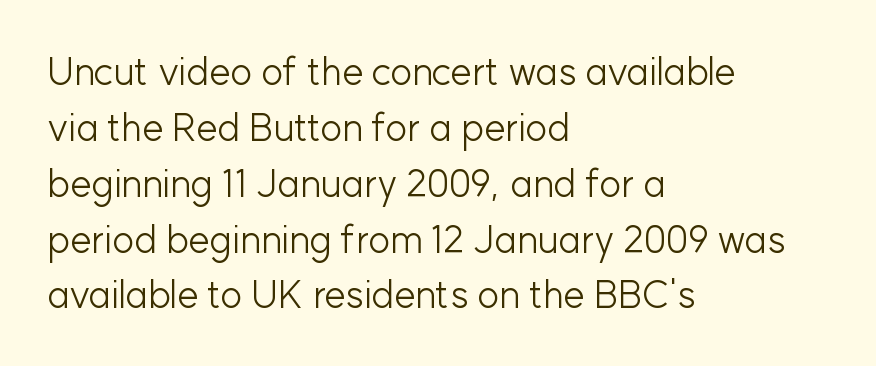
{"serif": "no", "italic": "no", "bold": "no", "weight": "light", "width": "normal", "stroke_contrast": "low", "x_height": "medium", "monospaced": "no", "underline": "no", "align": "left", "line_spacing": "normal", "line_spacing_ratio": 1.47, "letter_spacing": "normal", "letter_spacing_em": 0.0, "glyph_px": 38}
